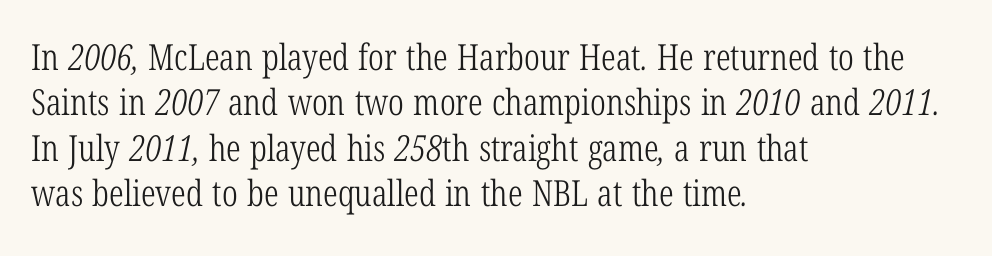
Q: Is the text bold? A: No.
Q: Is the typeface a serif or a sans-serif typeface? A: Serif.
Q: Is the text underlined? A: No.
Q: How is the paragraph aligned? A: Left-aligned.
Q: Is the spacing between letters normal or unusually wide? A: Normal.
Q: Is the spacing between lines tight, normal or loose? A: Normal.
Q: Width (condensed, normal, or wide)? A: Condensed.
Q: Stroke contrast? A: Low.
Q: x-height? A: Medium.
Q: Monospaced? A: No.
